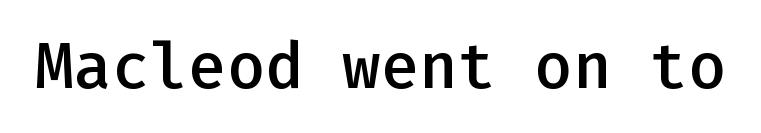
The image shows 64 px semibold sans-serif type, upright, monospaced; set normal letter spacing, not underlined; low stroke contrast and a medium x-height.
